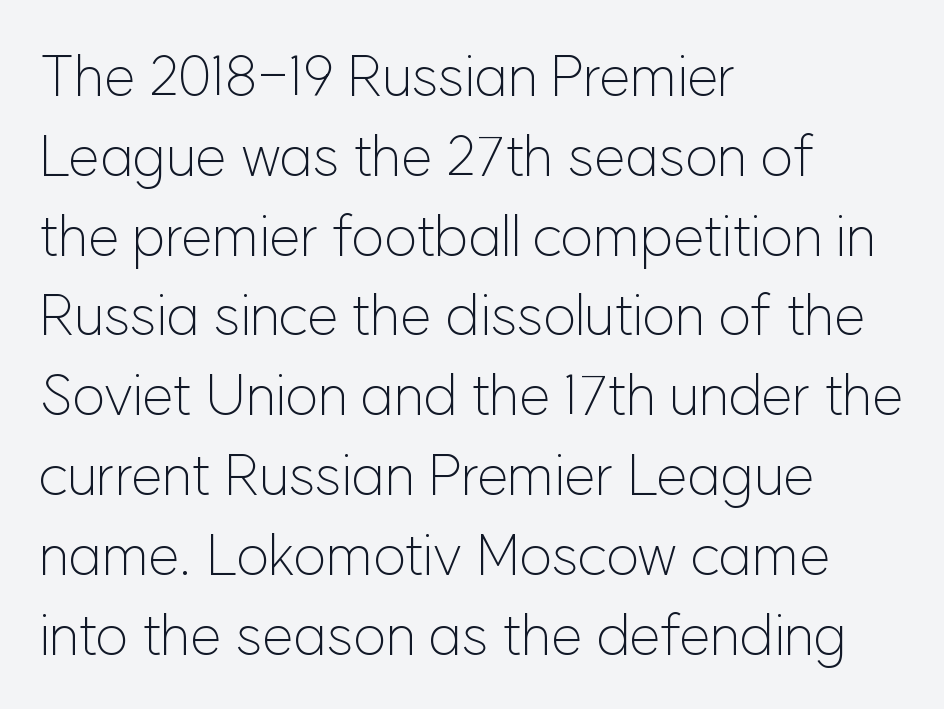
{"serif": "no", "italic": "no", "bold": "no", "weight": "light", "width": "normal", "stroke_contrast": "low", "x_height": "medium", "monospaced": "no", "underline": "no", "align": "left", "line_spacing": "normal", "line_spacing_ratio": 1.4, "letter_spacing": "normal", "letter_spacing_em": 0.0, "glyph_px": 57}
